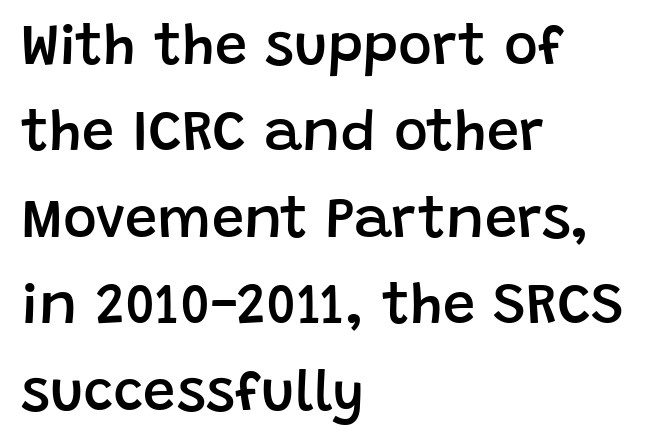
Any mark beneath the type? The region is blank. Does extra space separate the letters? No, they use regular spacing. Each new line begins a customary step beneath the previous one. Is the block centered? No — it sits flush against the left margin.
